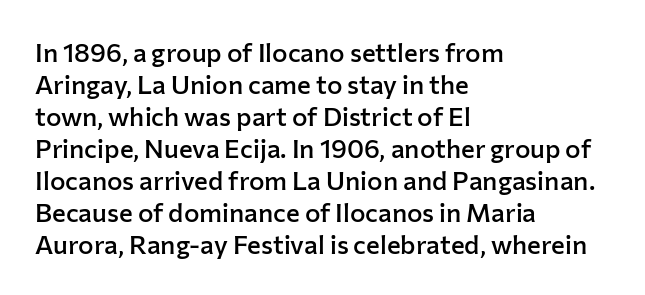
The image shows 26 px text type, upright; set left-aligned, line spacing 1.23x, normal letter spacing, not underlined.
